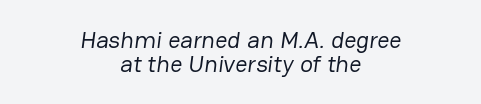
The image shows 24 px text type; set centered, tight line spacing (0.99x), normal letter spacing, not underlined.
